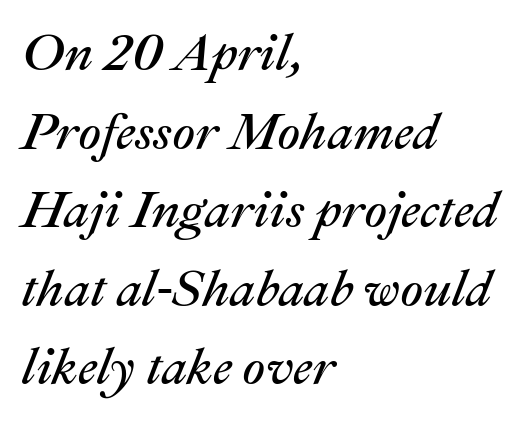
{"italic": "yes", "lean": "right", "slant_degrees": 22, "bold": "no", "weight": "regular", "width": "normal", "stroke_contrast": "medium", "x_height": "medium", "monospaced": "no", "underline": "no", "align": "left", "line_spacing": "normal", "line_spacing_ratio": 1.54, "letter_spacing": "normal", "letter_spacing_em": 0.0, "glyph_px": 51}
